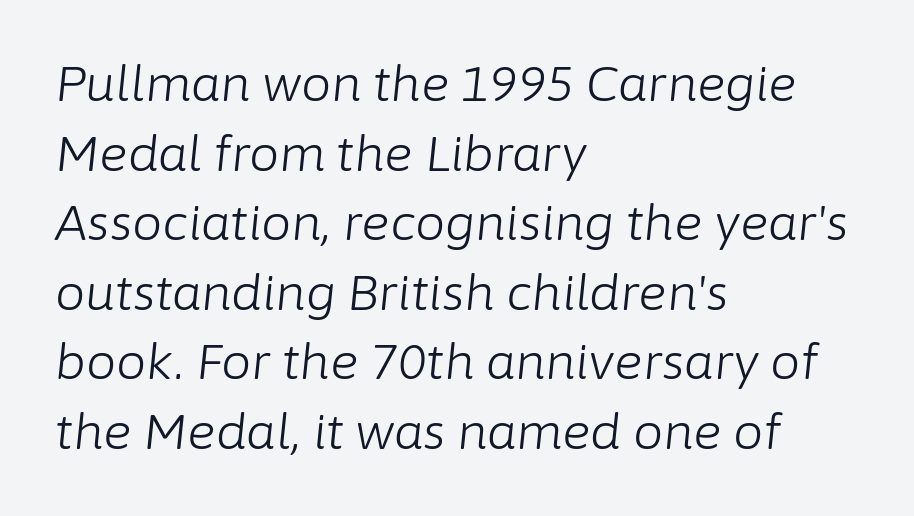
Nobody drew a line under any word here. Unbolded letterforms with no extra heft. Vertical spacing — default. Notice how the passage keeps a crisp vertical edge on the left only.
